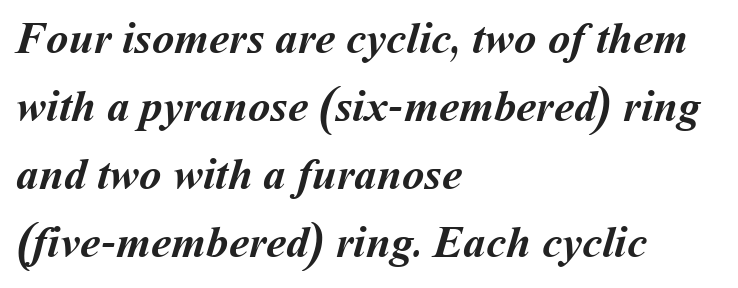
Q: Is the text bold? A: Yes.
Q: Is the text underlined? A: No.
Q: How is the paragraph aligned? A: Left-aligned.
Q: Is the spacing between letters normal or unusually wide? A: Normal.
Q: Is the spacing between lines tight, normal or loose? A: Normal.
Q: Width (condensed, normal, or wide)? A: Normal.
Q: Stroke contrast? A: Medium.
Q: x-height? A: Medium.
Q: Monospaced? A: No.
